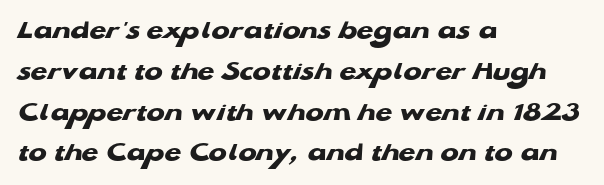
{"bold": "yes", "underline": "no", "align": "left", "line_spacing": "normal", "line_spacing_ratio": 1.51, "letter_spacing": "normal", "letter_spacing_em": 0.0, "glyph_px": 27}
